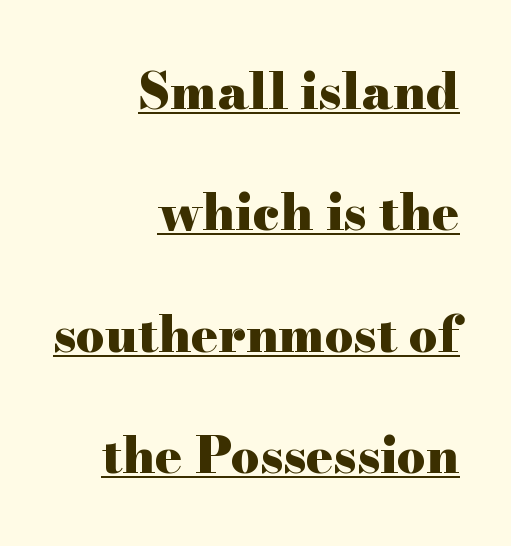
The image shows 50 px heavy, wide serif type, upright; set right-aligned, loose line spacing (2.43x), normal letter spacing, underlined; high stroke contrast and a small x-height.
